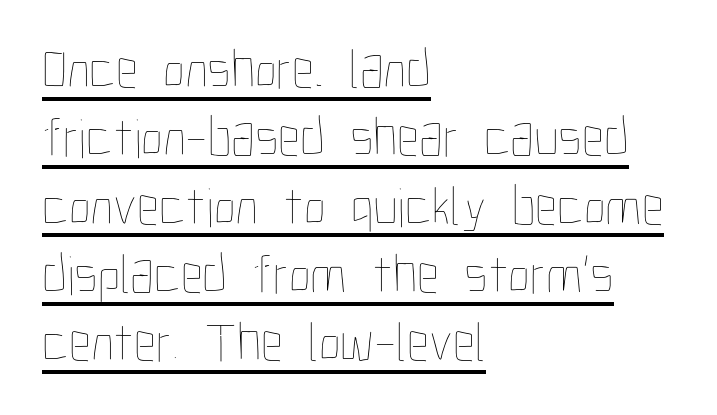
Stems and bowls with no extra thickness — not bold. You can tell it's not italic because the verticals are truly vertical. Glyph-to-glyph distance matches everyday printed text. Spacing verdict: proportional, widths tailored to each character. Somebody hit Ctrl+U on this one — the words are underlined.
